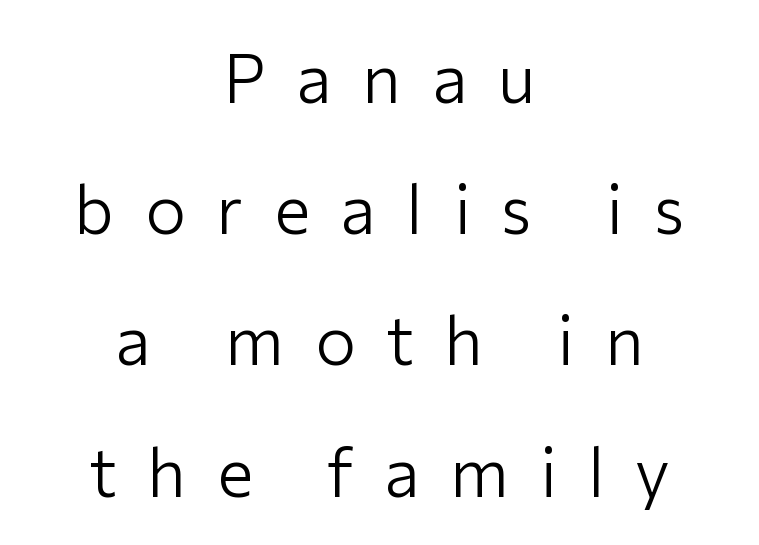
Layout note: lines centered. The block of text is sparse from top to bottom, with ample space between rows. Stroke mass is kept to a normal reading level or below. Quick note: not italic, upright. No feet cap the strokes, marking this as sans-serif type.
